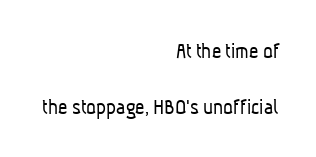
Q: Is the text bold? A: No.
Q: Is the text underlined? A: No.
Q: How is the paragraph aligned? A: Right-aligned.
Q: Is the spacing between letters normal or unusually wide? A: Normal.
Q: Is the spacing between lines tight, normal or loose? A: Loose.
